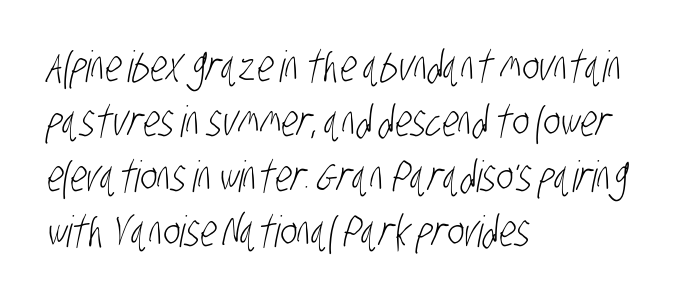
The image shows 43 px light, condensed sans-serif type; set left-aligned, normal line spacing (1.28x), normal letter spacing, not underlined; low stroke contrast and a large x-height.
